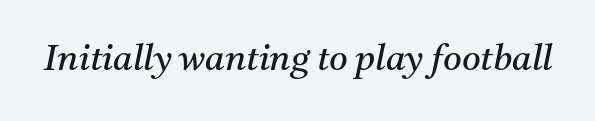
{"serif": "yes", "italic": "yes", "lean": "right", "slant_degrees": 11, "bold": "no", "weight": "regular", "width": "normal", "stroke_contrast": "medium", "x_height": "medium", "monospaced": "no", "underline": "no", "letter_spacing": "normal", "letter_spacing_em": 0.0, "glyph_px": 36}
